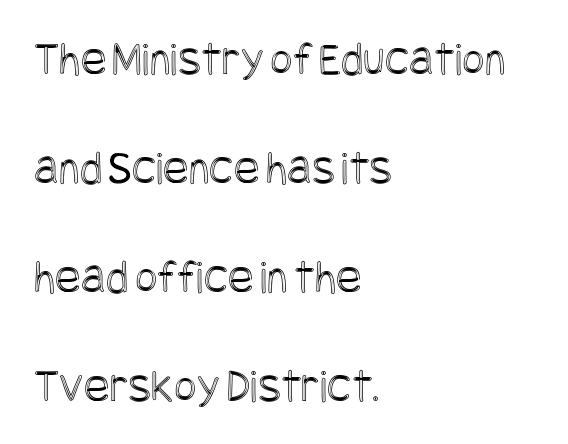
Underline: absent. Observe the ordinary spacing: letters are neighbours, not strangers. If you drew a line through each stem, it would be perfectly vertical. One glance says open: line gaps are wider than usual. These lines stack with their left ends in a neat column.
